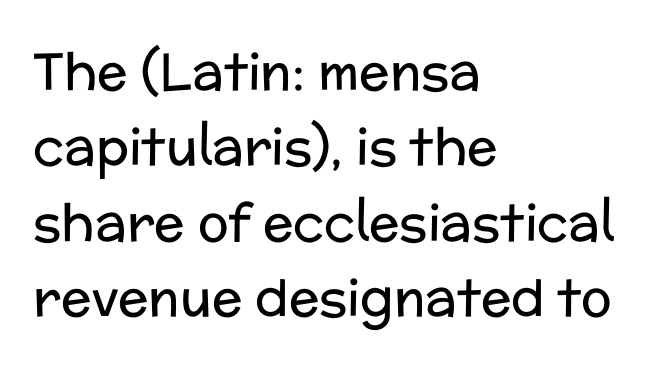
{"serif": "no", "italic": "no", "bold": "no", "weight": "regular", "width": "normal", "stroke_contrast": "low", "x_height": "medium", "monospaced": "no", "underline": "no", "align": "left", "line_spacing": "normal", "line_spacing_ratio": 1.48, "letter_spacing": "normal", "letter_spacing_em": 0.0, "glyph_px": 51}
